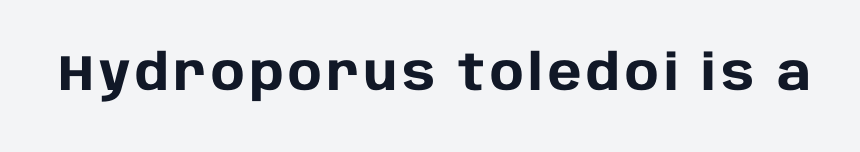
Q: Is the text bold? A: Yes.
Q: Is the text italic (slanted)? A: No, it is upright.
Q: Is the typeface a serif or a sans-serif typeface? A: Sans-serif.
Q: Is the text underlined? A: No.
Q: Width (condensed, normal, or wide)? A: Normal.
Q: Stroke contrast? A: Low.
Q: x-height? A: Large.
Q: Monospaced? A: No.
